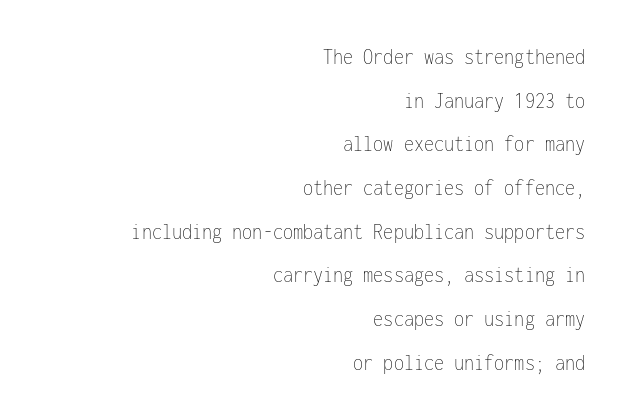
The vertical gap from one line to the next is large. Students, note that the glyphs here touch the page at normal intervals. Ink coverage per letter is moderate at most. Posture: straight, roman, zero tilt. Underlining? Definitely not there. Alignment: flush right.
